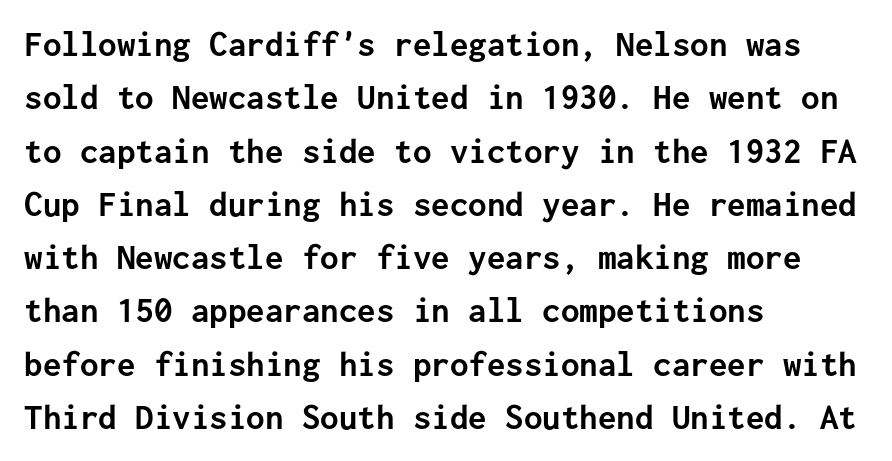
{"serif": "no", "italic": "no", "bold": "yes", "weight": "semibold", "width": "normal", "stroke_contrast": "low", "x_height": "medium", "monospaced": "yes", "underline": "no", "align": "left", "line_spacing": "normal", "line_spacing_ratio": 1.44, "letter_spacing": "normal", "letter_spacing_em": 0.0, "glyph_px": 37}
